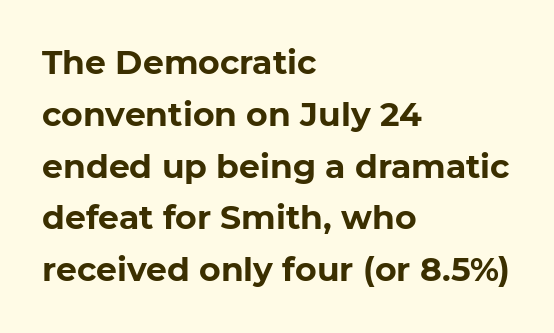
Q: Is the text bold? A: Yes.
Q: Is the text italic (slanted)? A: No, it is upright.
Q: Is the typeface a serif or a sans-serif typeface? A: Sans-serif.
Q: Is the text underlined? A: No.
Q: How is the paragraph aligned? A: Left-aligned.
Q: Is the spacing between letters normal or unusually wide? A: Normal.
Q: Is the spacing between lines tight, normal or loose? A: Normal.
Q: Width (condensed, normal, or wide)? A: Normal.
Q: Stroke contrast? A: Low.
Q: x-height? A: Medium.
Q: Monospaced? A: No.
